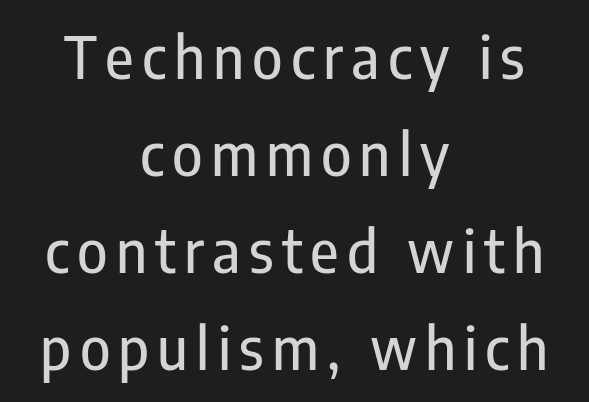
Q: Is the text italic (slanted)? A: No, it is upright.
Q: Is the typeface a serif or a sans-serif typeface? A: Sans-serif.
Q: Is the text underlined? A: No.
Q: How is the paragraph aligned? A: Centered.
Q: Is the spacing between lines tight, normal or loose? A: Normal.
Q: Width (condensed, normal, or wide)? A: Condensed.
Q: Stroke contrast? A: Low.
Q: x-height? A: Medium.
Q: Monospaced? A: No.
